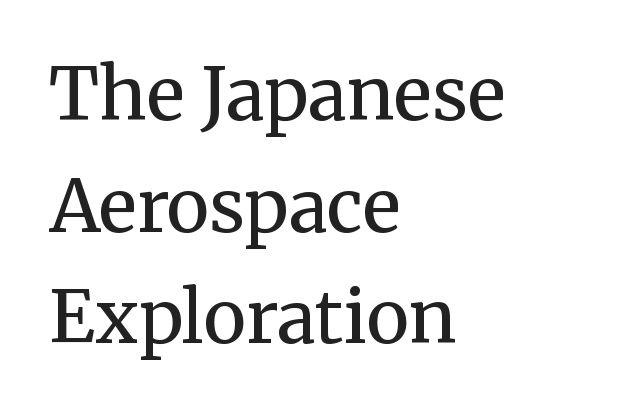
The image shows 72 px regular-weight serif type, upright; set left-aligned, normal line spacing (1.55x), normal letter spacing, not underlined; medium stroke contrast and a medium x-height.
